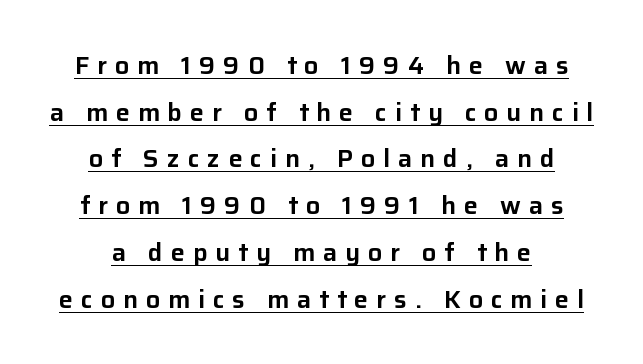
{"italic": "no", "underline": "yes", "align": "center", "line_spacing_ratio": 1.87, "letter_spacing": "wide", "letter_spacing_em": 0.32, "glyph_px": 25}
